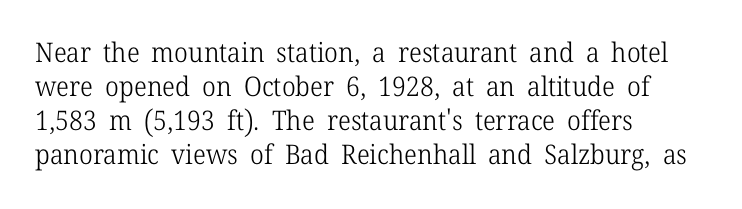
The image shows 27 px text type, upright; set left-aligned, normal line spacing (1.26x), normal letter spacing, not underlined.
